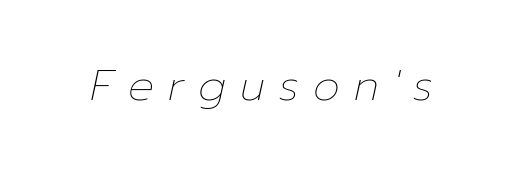
The image shows 43 px thin type, italic (leaning right); set unusually wide letter spacing (+0.33 em), not underlined; low stroke contrast and a medium x-height.
